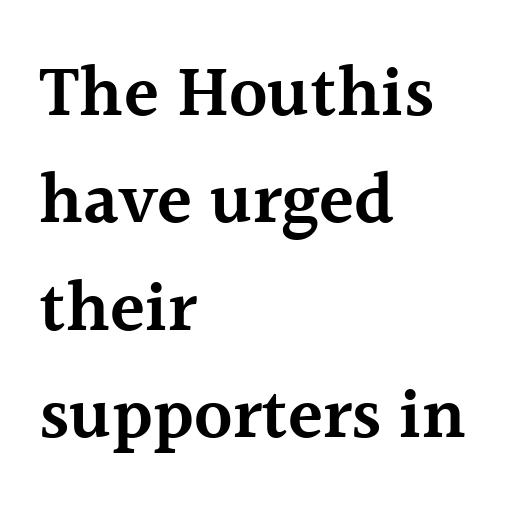
Summary of vertical rhythm: regular, with standard interline spacing. A fair bit of extra ink — the face is semibold, not bold. A typesetter would call this proportional, since set widths differ per character. The paragraph shown leans on its left margin. Spacing between characters is what you'd get straight out of the box. Designer's note — italics off, roman on.
